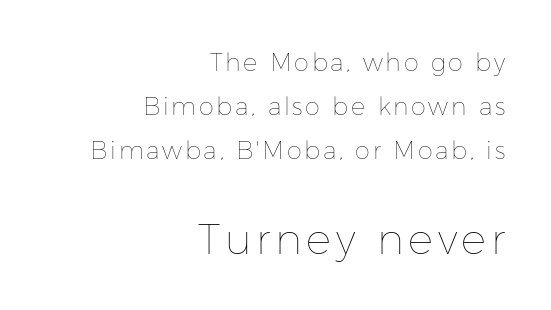
Two sizes are in play, and the larger belongs to the second block. The specimen reads as upright at a glance. Stems and bowls with no extra thickness — not bold. Horizontally, the lines are justified to the trailing edge only. This sample has the flowing, uneven cadence of proportional lettering. Each row of text sits above clean, open space.
